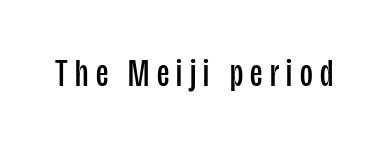
The glyphs are unaccompanied by any horizontal stroke below them. The font family rendered here belongs to the sans-serif group. This sample has the flowing, uneven cadence of proportional lettering. These glyphs show unthickened strokes, regular width or finer. The axis of the letterforms is exactly vertical.
